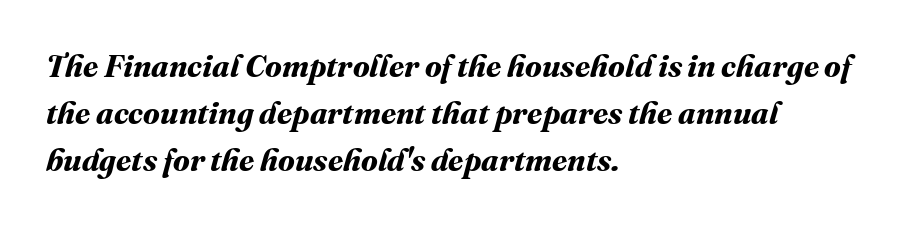
Q: Is the text bold? A: Yes.
Q: Is the text underlined? A: No.
Q: How is the paragraph aligned? A: Left-aligned.
Q: Is the spacing between letters normal or unusually wide? A: Normal.
Q: Is the spacing between lines tight, normal or loose? A: Normal.
Q: Width (condensed, normal, or wide)? A: Normal.
Q: Stroke contrast? A: Medium.
Q: x-height? A: Medium.
Q: Monospaced? A: No.
